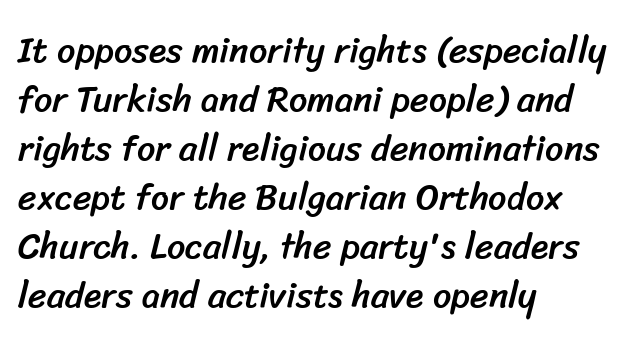
{"serif": "no", "width": "normal", "stroke_contrast": "low", "x_height": "medium", "monospaced": "no", "underline": "no", "align": "left", "line_spacing": "normal", "line_spacing_ratio": 1.36, "letter_spacing": "normal", "letter_spacing_em": 0.0, "glyph_px": 36}
